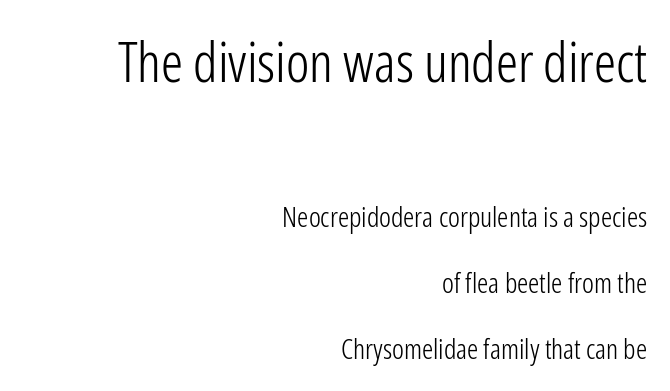
Q: Is the text bold? A: No.
Q: Is the text italic (slanted)? A: No, it is upright.
Q: Is the typeface a serif or a sans-serif typeface? A: Sans-serif.
Q: Is the text underlined? A: No.
Q: How is the paragraph aligned? A: Right-aligned.
Q: Is the spacing between letters normal or unusually wide? A: Normal.
Q: Is the spacing between lines tight, normal or loose? A: Loose.
Q: Which block of text is set in a larger size, the first (top) or the second (bottom)? A: The first (top) one.
Q: Width (condensed, normal, or wide)? A: Condensed.
Q: Stroke contrast? A: Low.
Q: x-height? A: Medium.
Q: Monospaced? A: No.
